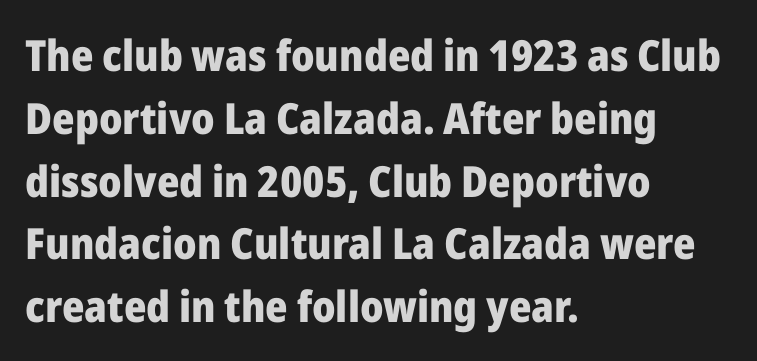
{"serif": "no", "italic": "no", "bold": "yes", "weight": "heavy", "width": "normal", "stroke_contrast": "low", "x_height": "medium", "monospaced": "no", "underline": "no", "align": "left", "line_spacing": "normal", "line_spacing_ratio": 1.46, "letter_spacing": "normal", "letter_spacing_em": 0.0, "glyph_px": 43}
